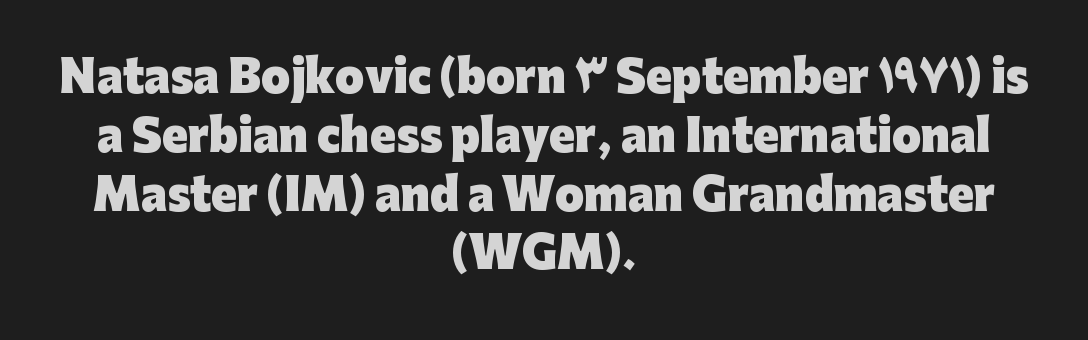
{"serif": "no", "italic": "no", "bold": "yes", "weight": "heavy", "width": "normal", "stroke_contrast": "low", "x_height": "medium", "monospaced": "no", "underline": "no", "align": "center", "line_spacing": "normal", "line_spacing_ratio": 1.4, "letter_spacing": "normal", "letter_spacing_em": 0.0, "glyph_px": 42}
